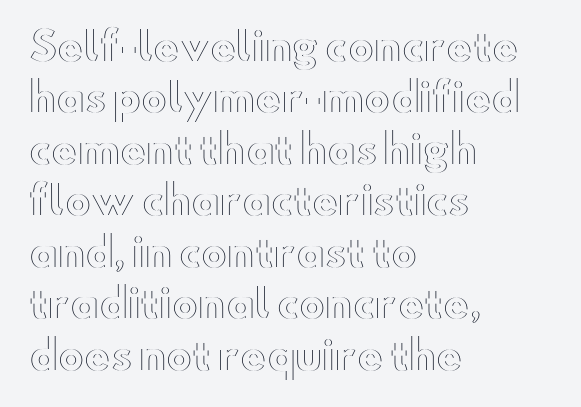
The image shows 39 px wide type, upright; set left-aligned, normal line spacing (1.32x), normal letter spacing, not underlined; a small x-height.
